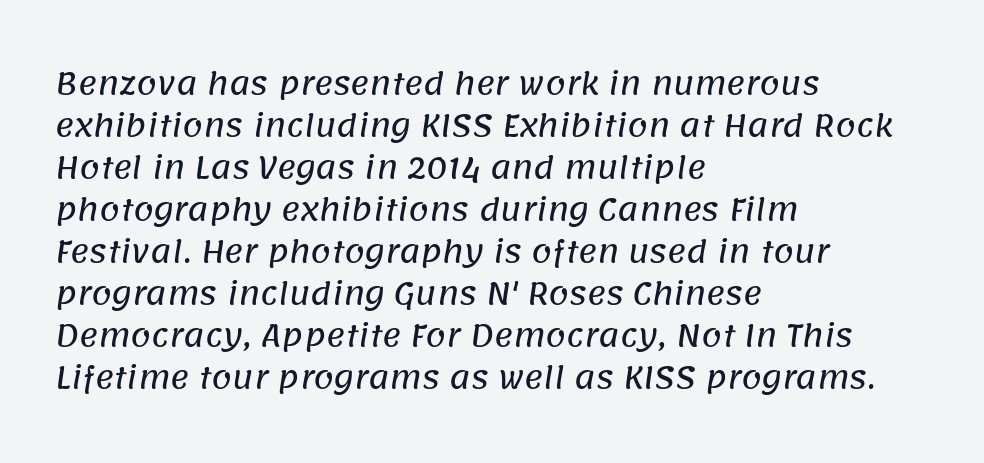
This sample has the flowing, uneven cadence of proportional lettering. Bare-footed words on every line. Does extra space separate the letters? No, they use regular spacing. Line beginnings align vertically; line endings do not. This sample keeps an unexceptional amount of space between lines.
